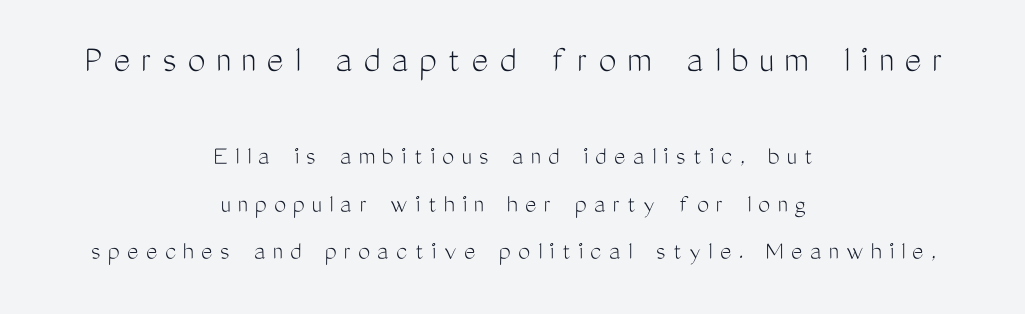
Visually, the top section dominates because its glyphs are scaled up. Spacing verdict: proportional, widths tailored to each character. Font category for this specimen: sans-serif. Nothing heavy about these letters — not bold at all.
